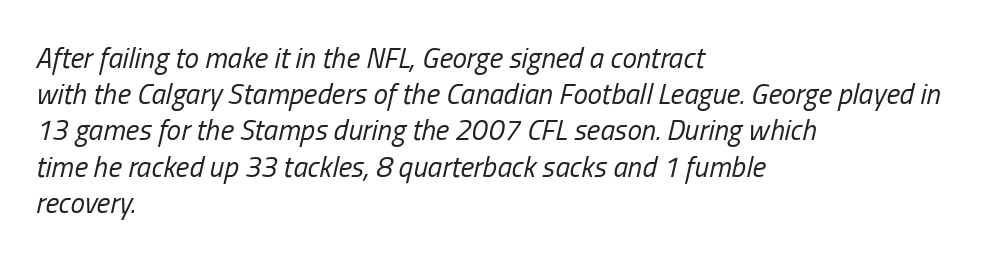
A bare baseline throughout the passage. Regarding leading, the lines here are spaced in the standard way. It's the slanting kind of type. The rendering uses natural spacing where letterforms have individual widths. Layout note: lines flush left. The typesetting does not lean heavy: it is not bold.
